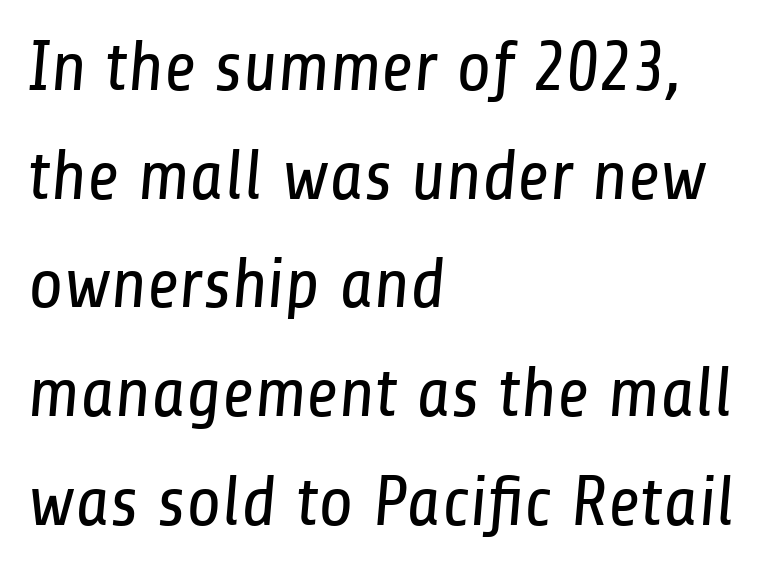
Spacing verdict: proportional, widths tailored to each character. Each word holds together tightly as a unit, with standard inter-letter gaps. The rendering uses a moderate line-height, typical for paragraphs. The foot of each line stays bare and open. The weight would be labelled regular, book, light, or lighter still.
